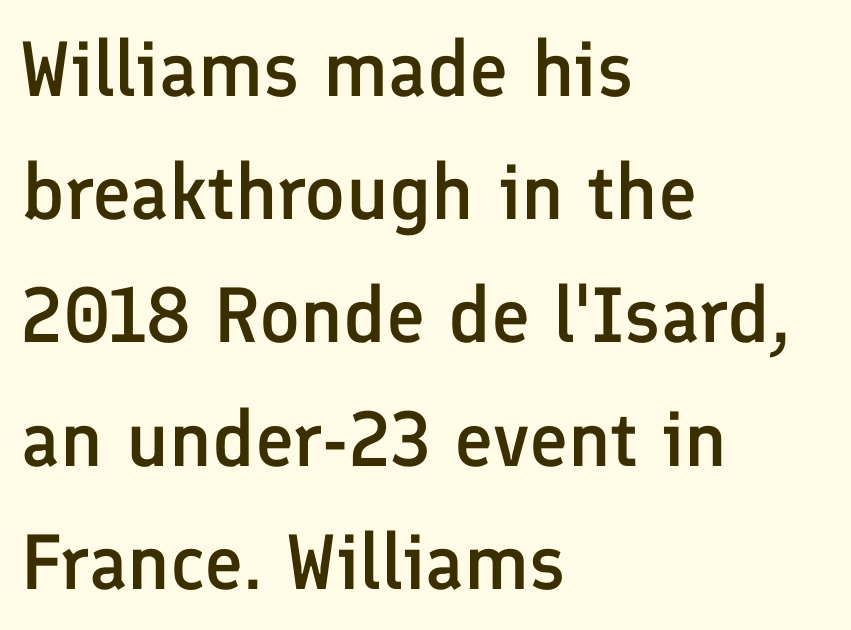
Q: Is the text bold? A: Semi-bold.
Q: Is the text italic (slanted)? A: No, it is upright.
Q: Is the typeface a serif or a sans-serif typeface? A: Sans-serif.
Q: Is the text underlined? A: No.
Q: How is the paragraph aligned? A: Left-aligned.
Q: Is the spacing between letters normal or unusually wide? A: Normal.
Q: Is the spacing between lines tight, normal or loose? A: Normal.
Q: Width (condensed, normal, or wide)? A: Normal.
Q: Stroke contrast? A: Low.
Q: x-height? A: Medium.
Q: Monospaced? A: No.
